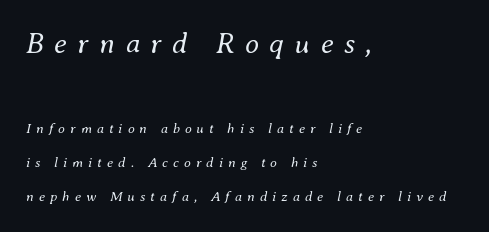
{"italic": "yes", "lean": "right", "slant_degrees": 8, "bold": "no", "weight": "regular", "width": "normal", "stroke_contrast": "medium", "x_height": "small", "monospaced": "no", "underline": "no", "align": "left", "line_spacing": "loose", "line_spacing_ratio": 2.44, "letter_spacing": "wide", "letter_spacing_em": 0.36, "larger_block": "first", "size_ratio": 2.07, "glyph_px": 29}
